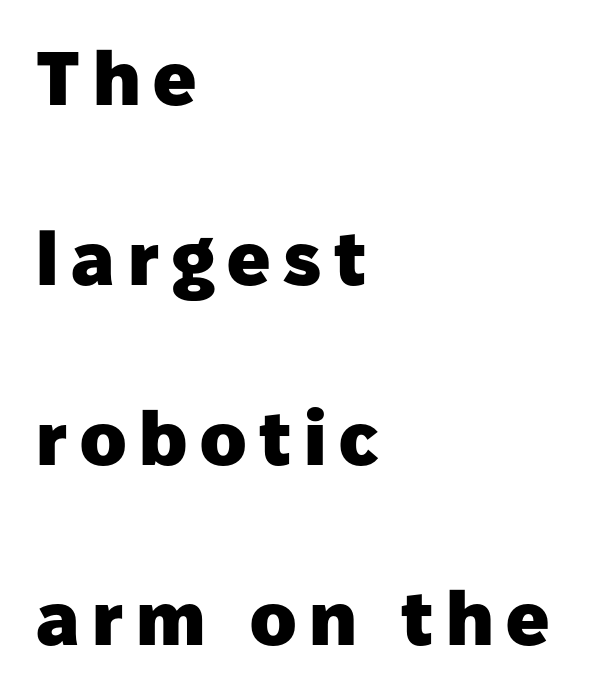
Q: Is the text bold? A: Yes.
Q: Is the text italic (slanted)? A: No, it is upright.
Q: Is the typeface a serif or a sans-serif typeface? A: Sans-serif.
Q: Is the text underlined? A: No.
Q: How is the paragraph aligned? A: Left-aligned.
Q: Is the spacing between lines tight, normal or loose? A: Loose.
Q: Width (condensed, normal, or wide)? A: Normal.
Q: Stroke contrast? A: Low.
Q: x-height? A: Medium.
Q: Monospaced? A: No.
